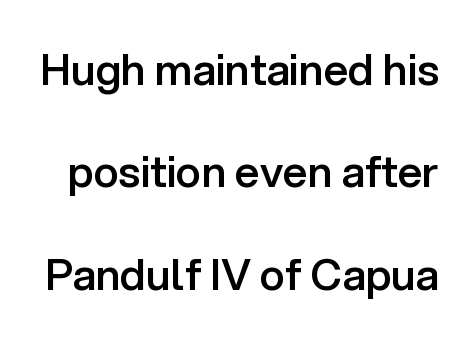
Q: Is the text bold? A: Semi-bold.
Q: Is the text italic (slanted)? A: No, it is upright.
Q: Is the typeface a serif or a sans-serif typeface? A: Sans-serif.
Q: Is the text underlined? A: No.
Q: Is the spacing between letters normal or unusually wide? A: Normal.
Q: Is the spacing between lines tight, normal or loose? A: Loose.
Q: Width (condensed, normal, or wide)? A: Normal.
Q: Stroke contrast? A: Low.
Q: x-height? A: Medium.
Q: Monospaced? A: No.
